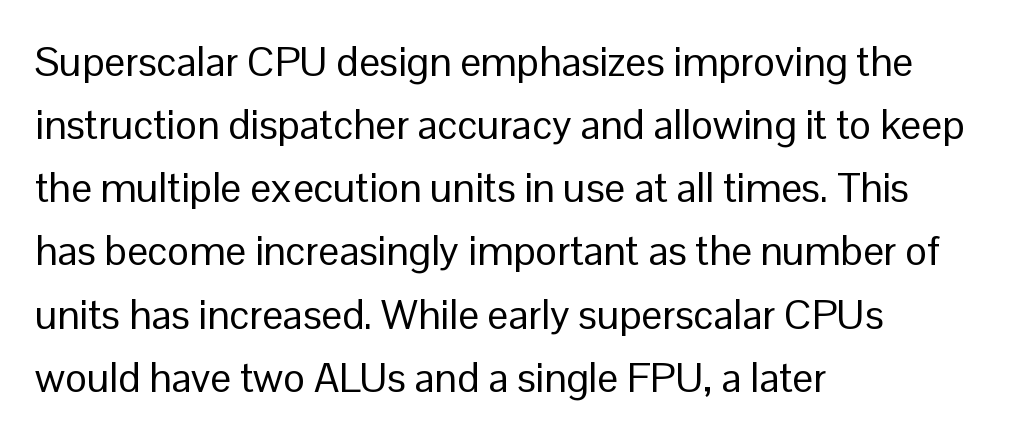
The line-height multiplier appears to be the usual default. Glance below the letters and you will spot only blank space. Alignment: flush left. No chunkiness to these letters — they're not bold. Nobody touched the tracking dial on this one. Serifs: no, the terminals of the letterforms are clean.
